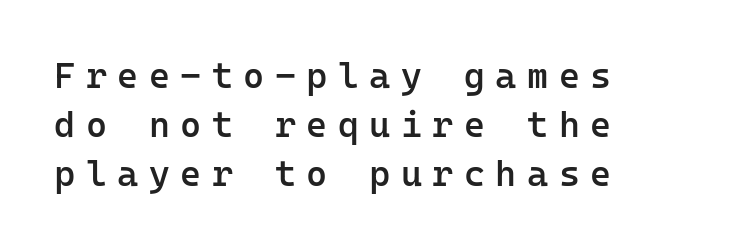
Slightly chunky letters — semibold, I'd say, not full bold. Substantial extra tracking has been applied to these lines. Ordinary non-slanted type is in use. Note the uniform advance width — an 'i' takes as much space as an 'm'. The ragged edge is on the right, which tells us the setting is flush left.
